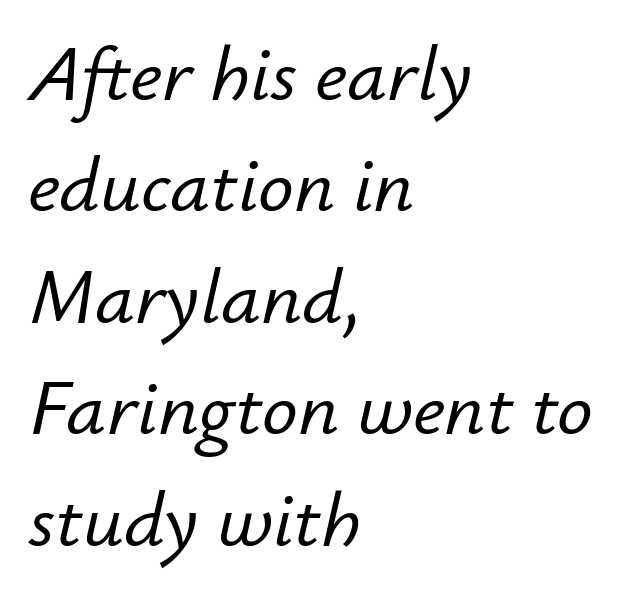
Q: Is the text italic (slanted)? A: Yes, it leans right by about 12 degrees.
Q: Is the text underlined? A: No.
Q: How is the paragraph aligned? A: Left-aligned.
Q: Is the spacing between letters normal or unusually wide? A: Normal.
Q: Is the spacing between lines tight, normal or loose? A: Normal.
Q: Width (condensed, normal, or wide)? A: Normal.
Q: Stroke contrast? A: Low.
Q: x-height? A: Small.
Q: Monospaced? A: No.
